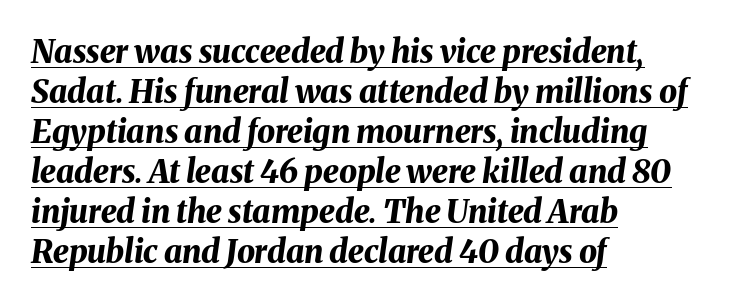
The image shows 32 px bold type, italic (leaning right); set left-aligned, normal line spacing (1.25x), normal letter spacing, underlined; medium stroke contrast and a medium x-height.
